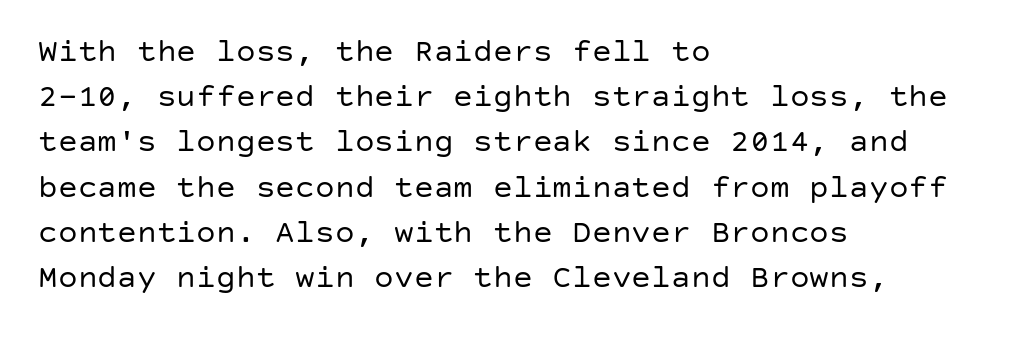
Q: Is the text bold? A: No.
Q: Is the text italic (slanted)? A: No, it is upright.
Q: Is the typeface a serif or a sans-serif typeface? A: Sans-serif.
Q: Is the text underlined? A: No.
Q: How is the paragraph aligned? A: Left-aligned.
Q: Is the spacing between letters normal or unusually wide? A: Normal.
Q: Is the spacing between lines tight, normal or loose? A: Normal.
Q: Width (condensed, normal, or wide)? A: Normal.
Q: Stroke contrast? A: Low.
Q: x-height? A: Large.
